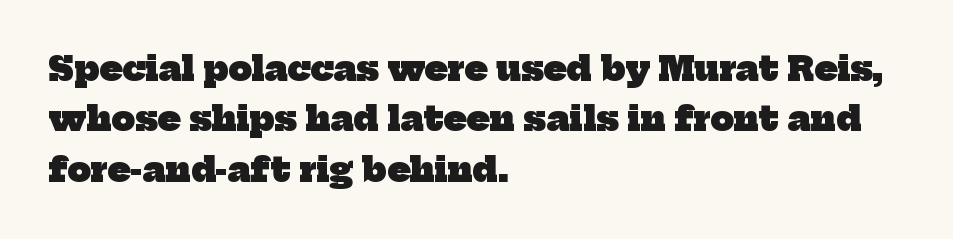
The image shows 33 px heavy serif type; set left-aligned, normal line spacing (1.53x), normal letter spacing, not underlined; low stroke contrast and a medium x-height.
